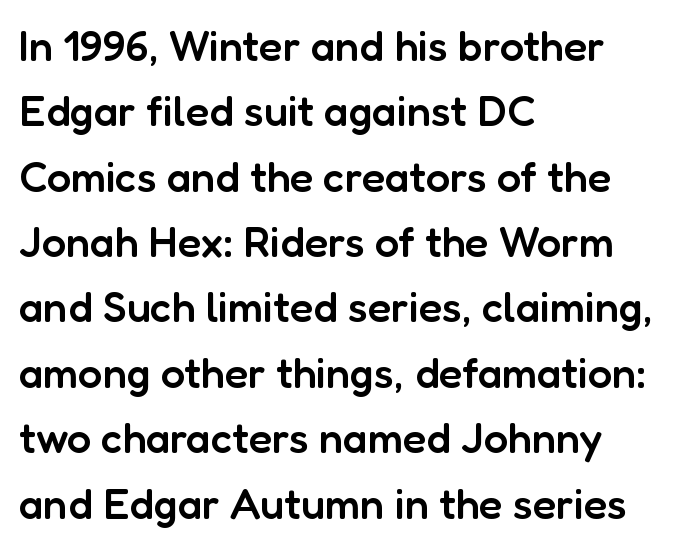
{"serif": "no", "italic": "no", "bold": "semi", "weight": "semibold", "width": "normal", "stroke_contrast": "low", "x_height": "medium", "monospaced": "no", "underline": "no", "align": "left", "line_spacing": "normal", "line_spacing_ratio": 1.52, "letter_spacing": "normal", "letter_spacing_em": 0.0, "glyph_px": 43}
